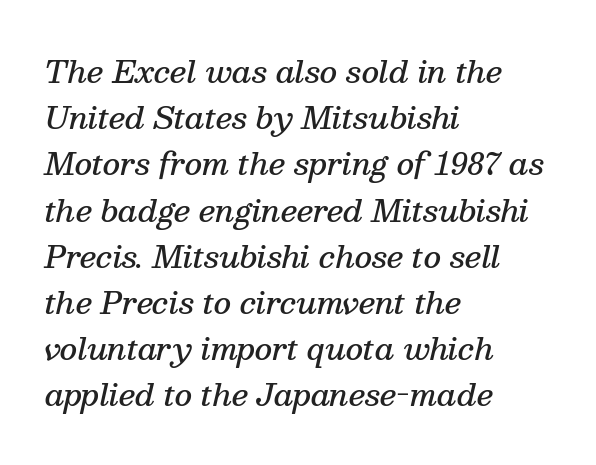
The image shows 30 px semibold serif type, italic (leaning right); set left-aligned, normal line spacing (1.54x), normal letter spacing, not underlined; medium stroke contrast and a medium x-height.
